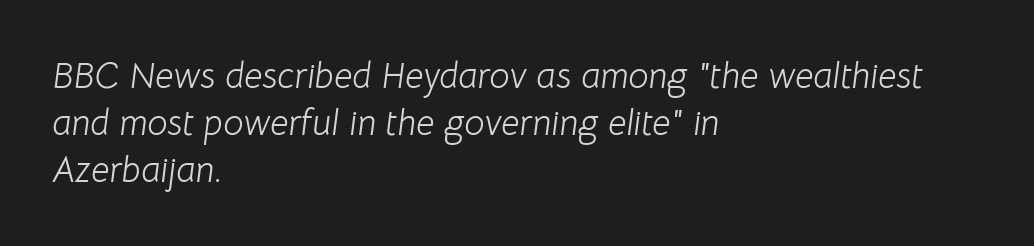
Q: Is the text bold? A: No.
Q: Is the text italic (slanted)? A: Yes, it leans right by about 8 degrees.
Q: Is the text underlined? A: No.
Q: How is the paragraph aligned? A: Left-aligned.
Q: Is the spacing between letters normal or unusually wide? A: Normal.
Q: Is the spacing between lines tight, normal or loose? A: Normal.
Q: Width (condensed, normal, or wide)? A: Normal.
Q: Stroke contrast? A: Low.
Q: x-height? A: Medium.
Q: Monospaced? A: No.
